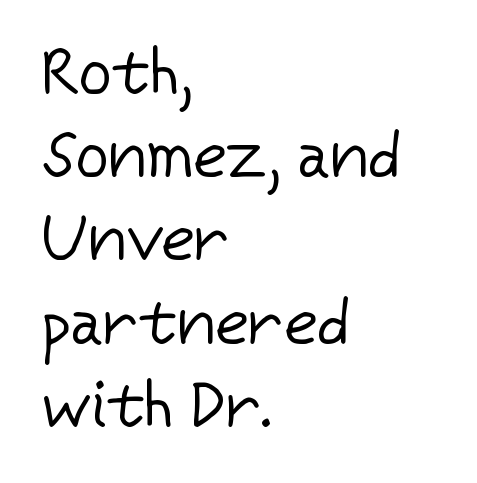
{"serif": "no", "italic": "no", "bold": "no", "weight": "regular", "width": "normal", "stroke_contrast": "low", "x_height": "medium", "monospaced": "no", "underline": "no", "align": "left", "line_spacing": "normal", "line_spacing_ratio": 1.28, "letter_spacing": "normal", "letter_spacing_em": 0.0, "glyph_px": 65}
